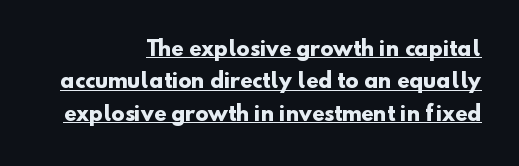
The image shows 20 px bold type; set right-aligned, normal line spacing (1.62x), normal letter spacing, underlined.
